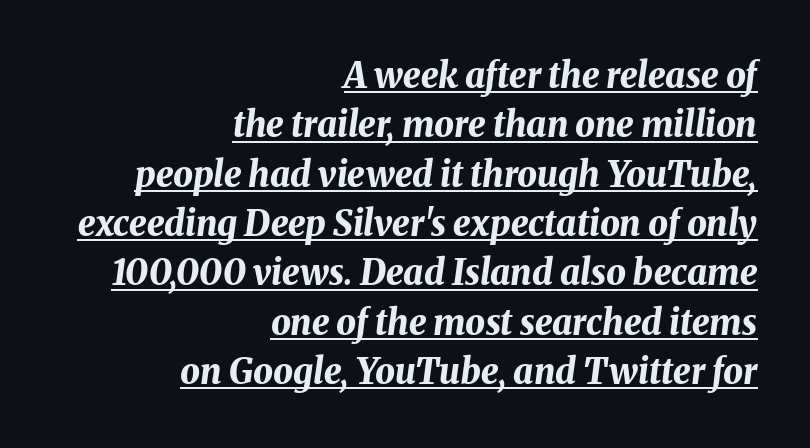
Every character sits at an angle, as italics do. The line-height multiplier appears to be the usual default. A typographer would call this underscored text. Emphasis by weight is at full strength: bold.
